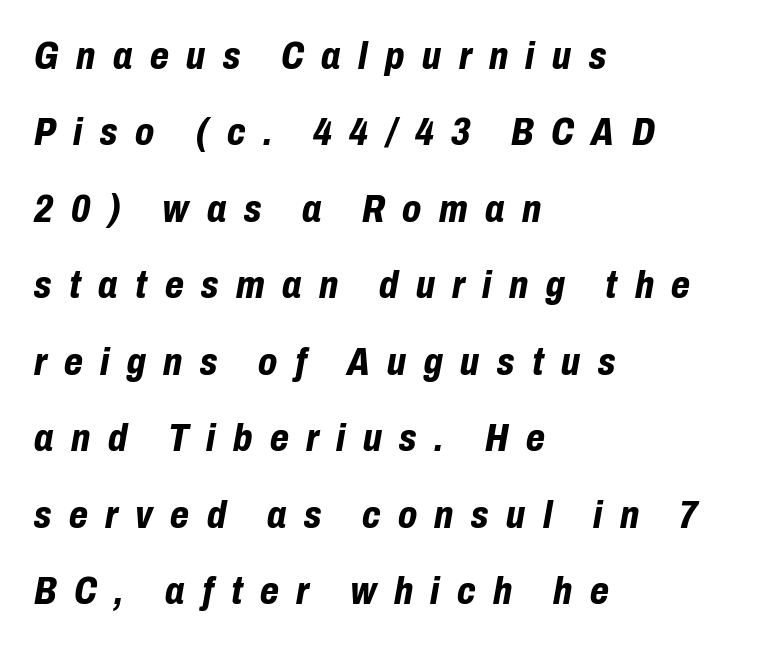
Does the leading feel generous? Absolutely, it's lavish. Caption: bold face, heavy strokes. A bare baseline throughout the passage. Is the letter spacing exaggerated? Yes — the characters are pushed far apart. Yep, that's italic — everything's leaning.
